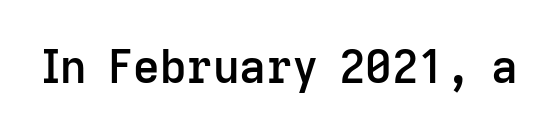
The image shows 46 px semibold sans-serif type, upright; set normal letter spacing, not underlined; low stroke contrast and a medium x-height.
